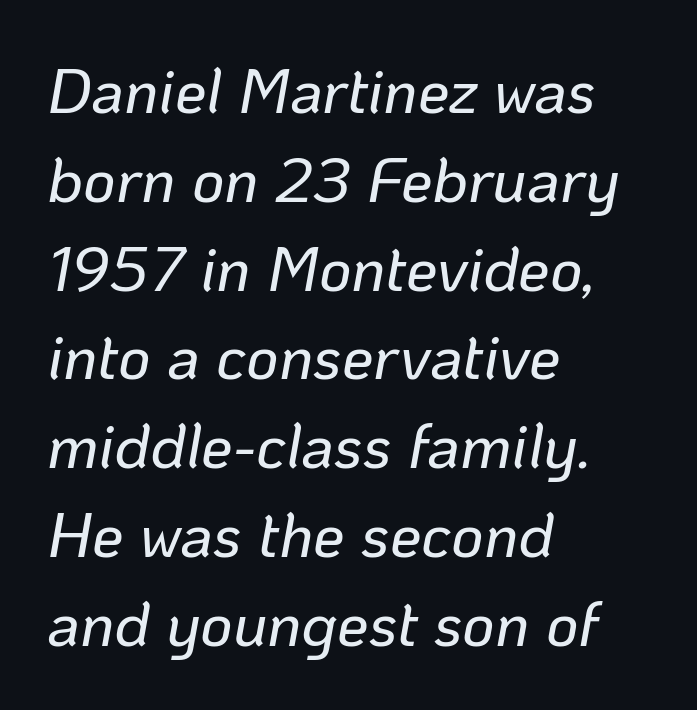
Nobody drew a line under any word here. The type is set solid horizontally, with unmodified tracking. Is the type slanted? Yes — the strokes lean at a clear angle. The letters advance in unequal steps, a hallmark of proportional type. This block has exactly the height ordinary leading produces.
